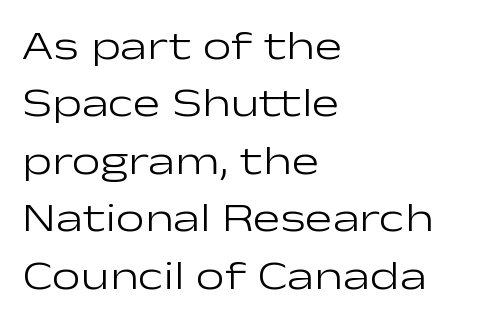
The image shows 41 px light, wide sans-serif type, upright; set left-aligned, normal line spacing (1.4x), normal letter spacing, not underlined; low stroke contrast and a medium x-height.
